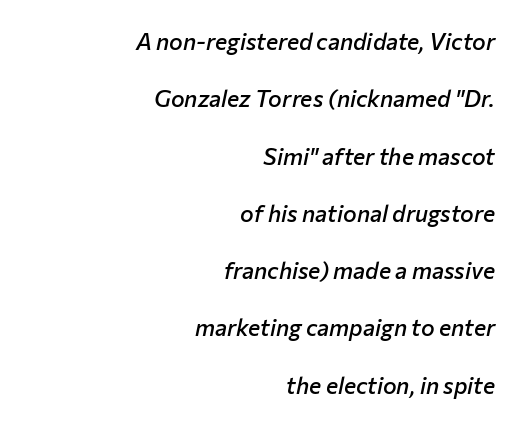
{"italic": "yes", "lean": "right", "slant_degrees": 12, "bold": "semi", "underline": "no", "align": "right", "line_spacing": "loose", "line_spacing_ratio": 2.49, "letter_spacing": "normal", "letter_spacing_em": 0.0, "glyph_px": 23}
